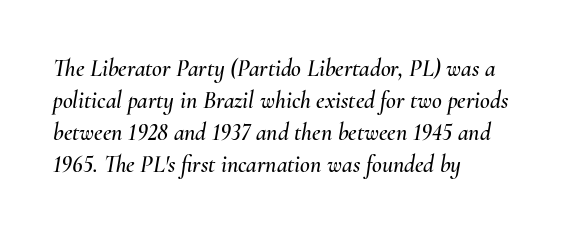
The paragraph shown leans on its left margin. Regular leading. Nobody drew a line under any word here. Observe the lean: these are italic letterforms.
